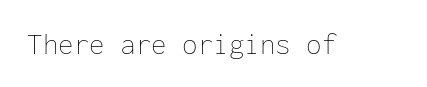
{"italic": "no", "bold": "no", "weight": "thin", "width": "normal", "stroke_contrast": "low", "x_height": "medium", "monospaced": "yes", "underline": "no", "letter_spacing": "normal", "letter_spacing_em": 0.0, "glyph_px": 31}
